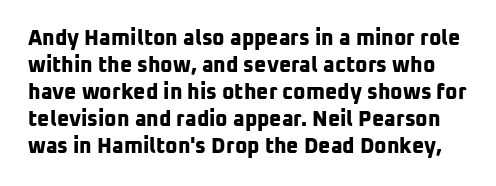
Inter-character spacing is left at the font's built-in metrics. The passage shown is emphatically bold. This sample keeps an unexceptional amount of space between lines. Lines of text with bare space underneath.
